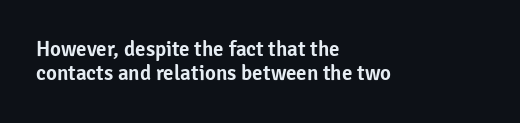
{"italic": "no", "underline": "no", "align": "left", "line_spacing": "tight", "line_spacing_ratio": 1.12, "letter_spacing": "normal", "letter_spacing_em": 0.0, "glyph_px": 21}
